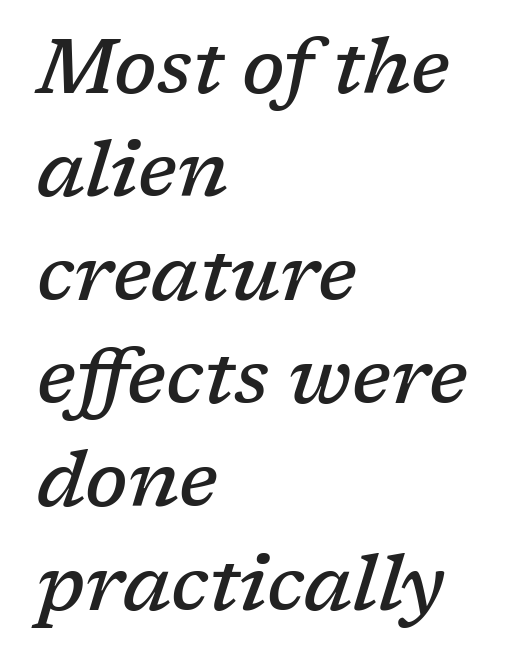
Leading: standard. The rendering anchors every line to the left-hand side. These lines were composed using italics. Do the characters align in a grid? No, the font is proportional. Note: serifs present on the glyphs. Rule under the text: the space is simply empty.
